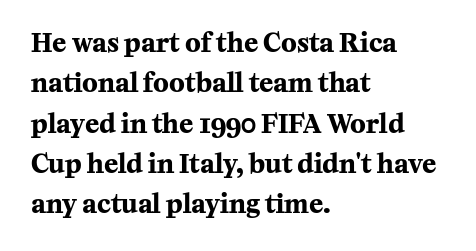
{"italic": "no", "bold": "yes", "underline": "no", "align": "left", "line_spacing": "normal", "line_spacing_ratio": 1.55, "letter_spacing": "normal", "letter_spacing_em": 0.0, "glyph_px": 26}
